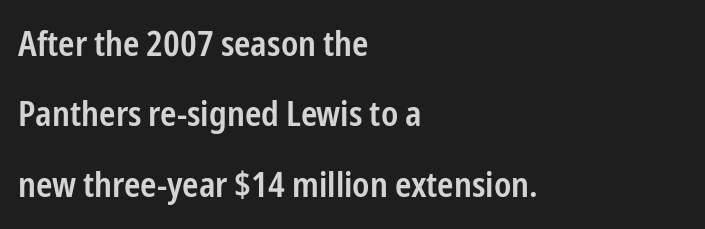
Q: Is the text bold? A: Semi-bold.
Q: Is the text italic (slanted)? A: No, it is upright.
Q: Is the typeface a serif or a sans-serif typeface? A: Sans-serif.
Q: Is the text underlined? A: No.
Q: How is the paragraph aligned? A: Left-aligned.
Q: Is the spacing between letters normal or unusually wide? A: Normal.
Q: Is the spacing between lines tight, normal or loose? A: Loose.
Q: Width (condensed, normal, or wide)? A: Condensed.
Q: Stroke contrast? A: Low.
Q: x-height? A: Medium.
Q: Monospaced? A: No.
